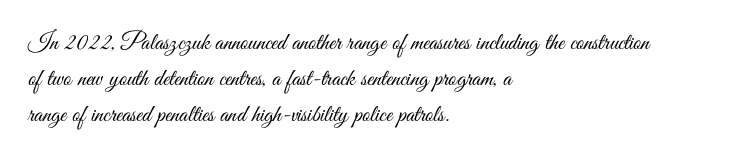
{"bold": "no", "underline": "no", "align": "left", "line_spacing": "normal", "line_spacing_ratio": 1.5, "letter_spacing": "normal", "letter_spacing_em": 0.0, "glyph_px": 24}
